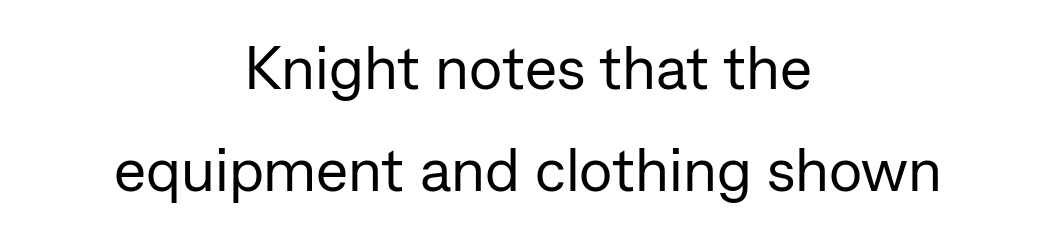
The image shows 61 px regular-weight sans-serif type, upright; set centered, normal line spacing (1.68x), normal letter spacing, not underlined; low stroke contrast and a medium x-height.
